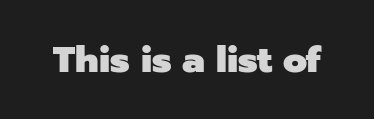
The image shows 37 px heavy sans-serif type, upright; set normal letter spacing, not underlined; low stroke contrast and a medium x-height.
